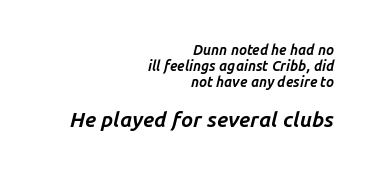
A full-strength bold gives these letters their thick strokes. Words appear dense and cohesive because spacing is normal. Bare-footed words on every line. Line endings align vertically; line beginnings do not.
